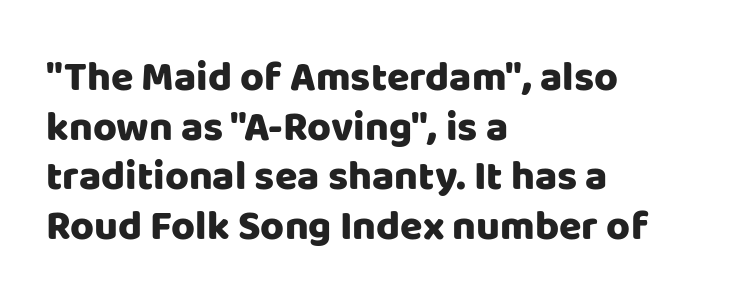
Do the letters lean? They stand straight. Alignment: flush left. Look at the tracking — it's just the regular setting, nothing added. The letters advance in unequal steps, a hallmark of proportional type. Each letter's strokes conclude bluntly, with no projecting serifs. Any mark beneath the type? The region is blank.
